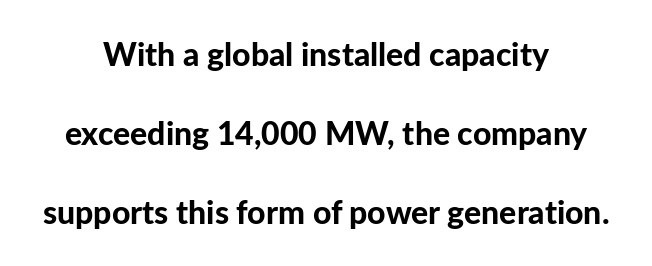
Q: Is the text bold? A: Yes.
Q: Is the text italic (slanted)? A: No, it is upright.
Q: Is the typeface a serif or a sans-serif typeface? A: Sans-serif.
Q: Is the text underlined? A: No.
Q: How is the paragraph aligned? A: Centered.
Q: Is the spacing between letters normal or unusually wide? A: Normal.
Q: Is the spacing between lines tight, normal or loose? A: Loose.
Q: Width (condensed, normal, or wide)? A: Normal.
Q: Stroke contrast? A: Low.
Q: x-height? A: Medium.
Q: Monospaced? A: No.
